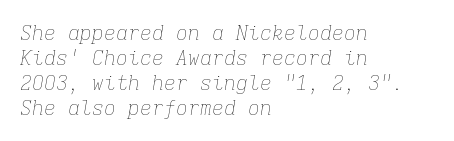
{"italic": "yes", "lean": "right", "slant_degrees": 9, "bold": "no", "underline": "no", "align": "left", "line_spacing": "normal", "line_spacing_ratio": 1.25, "letter_spacing": "normal", "letter_spacing_em": 0.0, "glyph_px": 20}
